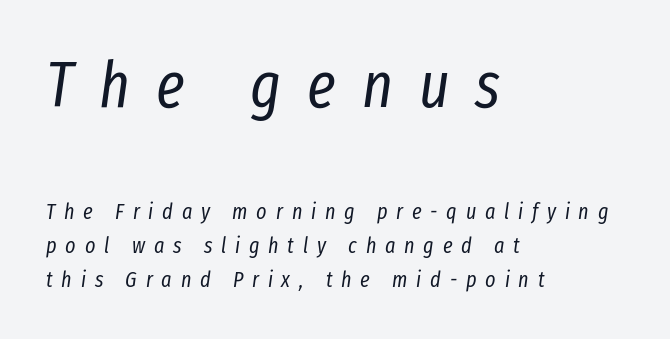
In terms of leading, this rendering sits right in the middle. The typeface has the unassuming heft of standard copy or less. Spacing verdict: proportional, widths tailored to each character. Characters follow at a spacing far wider than the type designer built in. The specimen omits any rule beneath the text block's lines.
